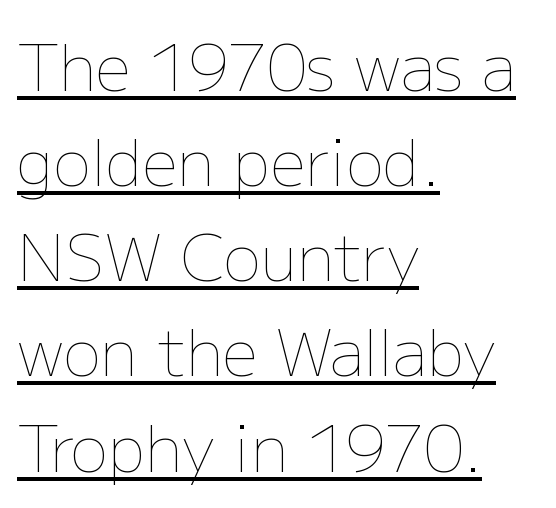
The image shows 63 px thin type, upright; set left-aligned, normal line spacing (1.51x), normal letter spacing, underlined; low stroke contrast and a medium x-height.
